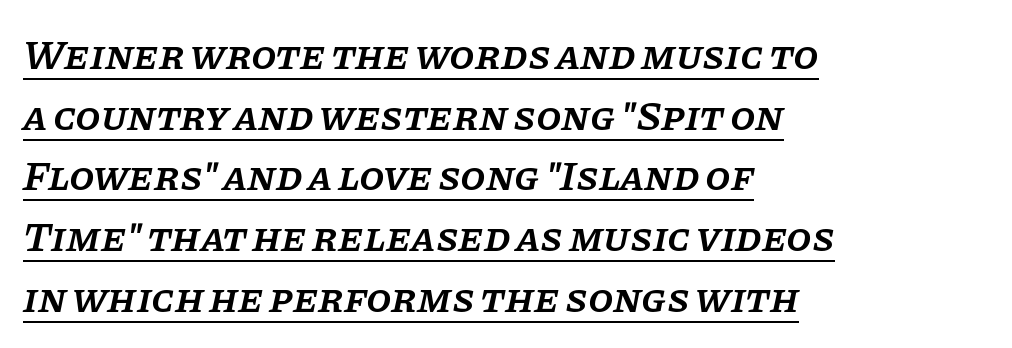
{"serif": "yes", "italic": "yes", "lean": "right", "slant_degrees": 11, "bold": "semi", "weight": "semibold", "width": "normal", "stroke_contrast": "low", "x_height": "large", "monospaced": "no", "underline": "yes", "align": "left", "line_spacing": "normal", "line_spacing_ratio": 1.48, "letter_spacing": "normal", "letter_spacing_em": 0.0, "glyph_px": 41}
